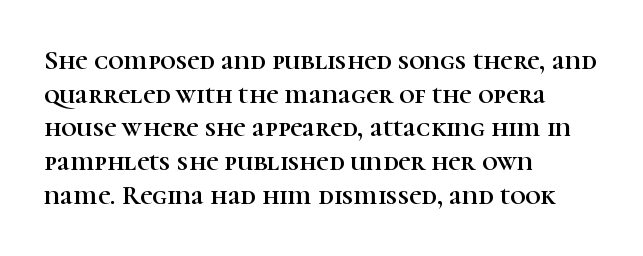
{"italic": "no", "underline": "no", "align": "left", "line_spacing": "normal", "line_spacing_ratio": 1.25, "letter_spacing": "normal", "letter_spacing_em": 0.0, "glyph_px": 27}
